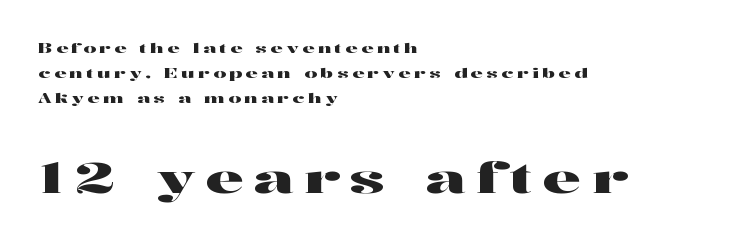
How are the letters spaced? Widely, with obvious added tracking. Posture: upright roman. Words float on clear page, feet unadorned. You could not count columns in this text — the font is proportionally spaced. Larger block? The one below; the one above is distinctly smaller. Serif or sans? Serif — the stroke terminals have little feet.
